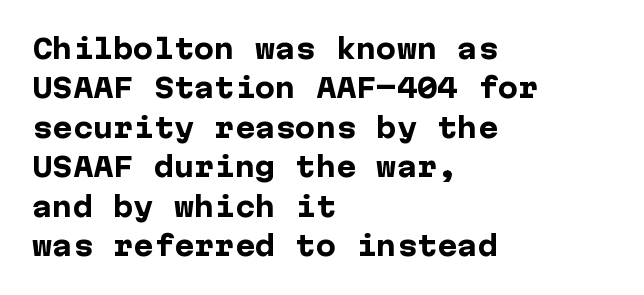
Q: Is the text bold? A: Yes.
Q: Is the text italic (slanted)? A: No, it is upright.
Q: Is the text underlined? A: No.
Q: How is the paragraph aligned? A: Left-aligned.
Q: Is the spacing between letters normal or unusually wide? A: Normal.
Q: Is the spacing between lines tight, normal or loose? A: Normal.
